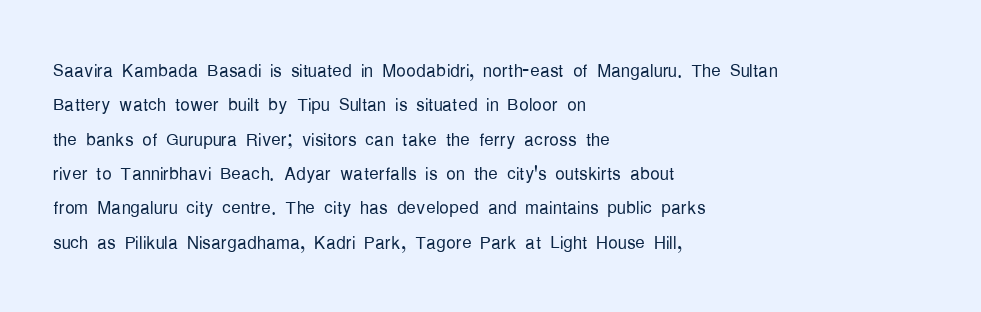
{"italic": "no", "bold": "no", "underline": "no", "align": "left", "line_spacing": "normal", "line_spacing_ratio": 1.43, "letter_spacing": "normal", "letter_spacing_em": 0.0, "glyph_px": 24}
